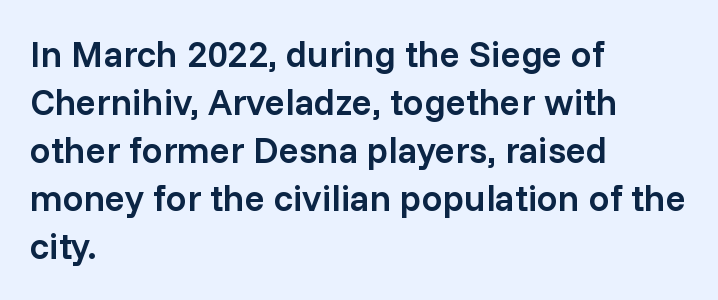
No extra tracking has been applied to these lines. Looks like regular typesetting: each glyph gets only the width it needs. Do the letters lean? They stand straight. The typesetter chose a ragged-right arrangement here. The leading is moderate, giving the passage an even texture.
